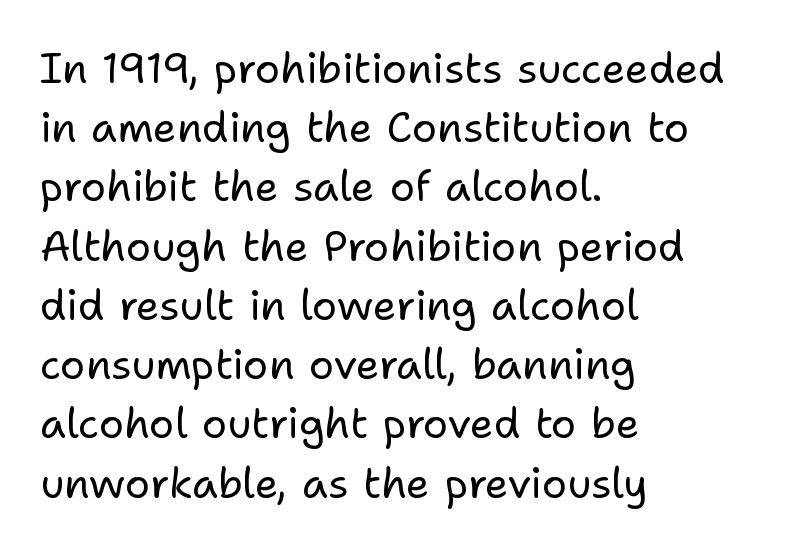
The image shows 42 px regular-weight sans-serif type, upright; set left-aligned, normal line spacing (1.41x), normal letter spacing, not underlined; low stroke contrast and a medium x-height.
